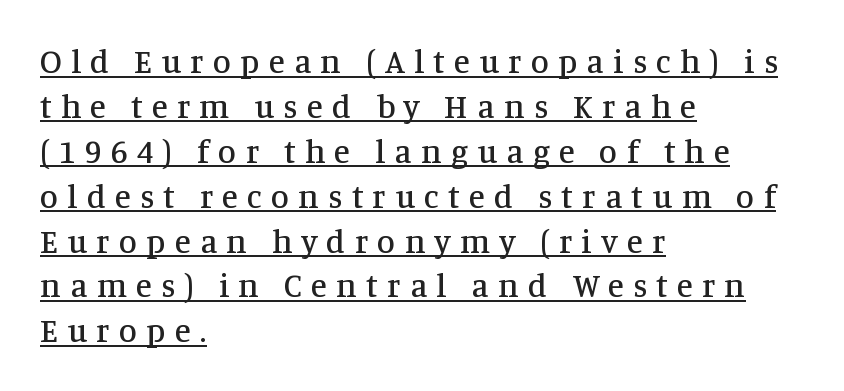
{"serif": "yes", "italic": "no", "width": "normal", "stroke_contrast": "medium", "x_height": "large", "monospaced": "no", "underline": "yes", "align": "left", "line_spacing": "normal", "line_spacing_ratio": 1.36, "letter_spacing": "wide", "letter_spacing_em": 0.28, "glyph_px": 33}
